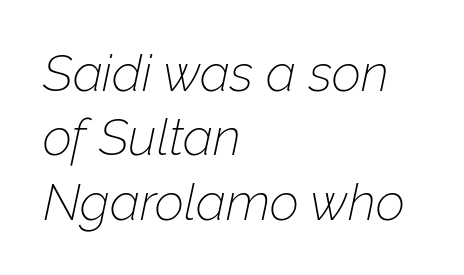
{"italic": "yes", "lean": "right", "slant_degrees": 12, "bold": "no", "weight": "thin", "width": "normal", "stroke_contrast": "low", "x_height": "medium", "monospaced": "no", "underline": "no", "align": "left", "line_spacing": "normal", "line_spacing_ratio": 1.26, "letter_spacing": "normal", "letter_spacing_em": 0.0, "glyph_px": 51}
